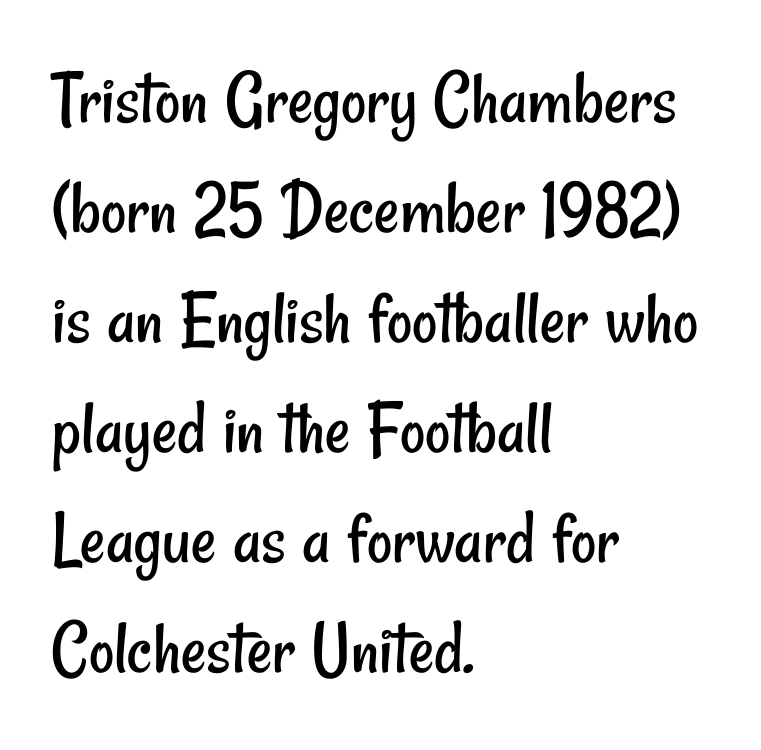
{"serif": "no", "bold": "no", "weight": "regular", "width": "condensed", "stroke_contrast": "low", "x_height": "small", "monospaced": "no", "underline": "no", "align": "left", "line_spacing": "normal", "line_spacing_ratio": 1.41, "letter_spacing": "normal", "letter_spacing_em": 0.0, "glyph_px": 78}
